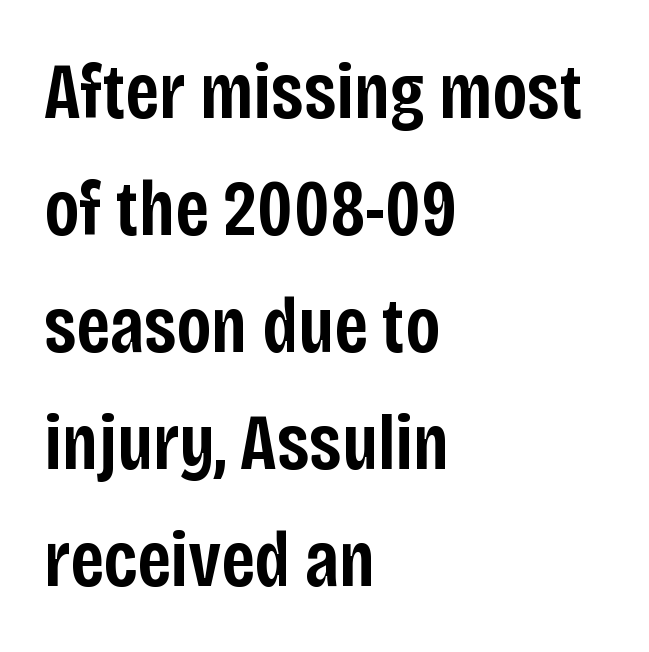
There is no visible air inserted between adjacent glyphs. Line spacing here is normal. Weight: semibold (demi). Think of a printed novel: that variable character pitch is what you see here. The typesetter chose a ragged-right arrangement here.
